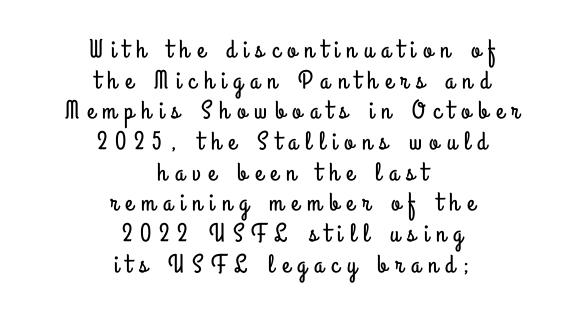
{"italic": "no", "underline": "no", "align": "center", "line_spacing_ratio": 1.18, "letter_spacing": "wide", "letter_spacing_em": 0.3, "glyph_px": 26}
